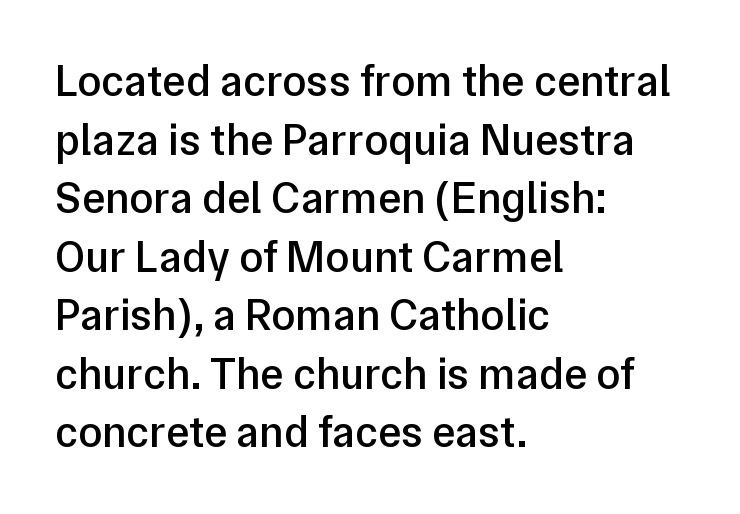
{"serif": "no", "italic": "no", "bold": "semi", "weight": "semibold", "width": "normal", "stroke_contrast": "low", "x_height": "medium", "monospaced": "no", "underline": "no", "align": "left", "line_spacing": "normal", "line_spacing_ratio": 1.33, "letter_spacing": "normal", "letter_spacing_em": 0.0, "glyph_px": 44}
